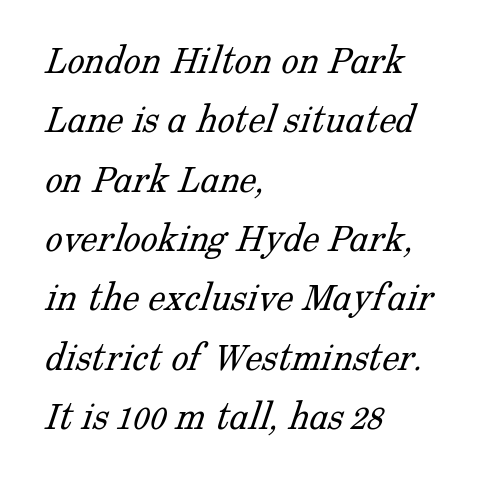
The image shows 43 px light serif type; set left-aligned, normal line spacing (1.38x), normal letter spacing, not underlined; low stroke contrast and a medium x-height.
